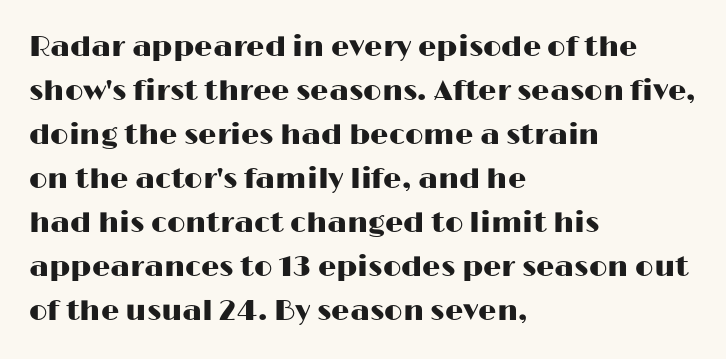
The image shows 29 px wide sans-serif type, upright; set left-aligned, normal line spacing (1.52x), normal letter spacing, not underlined; high stroke contrast and a medium x-height.
